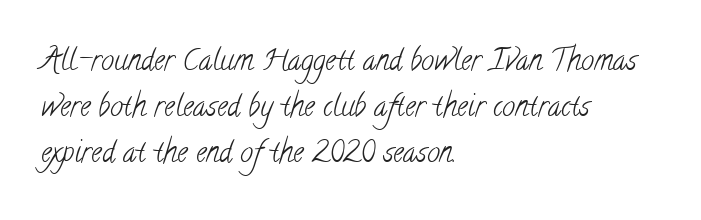
The image shows 29 px light, condensed type; set left-aligned, normal line spacing (1.58x), normal letter spacing, not underlined; low stroke contrast and a small x-height.
